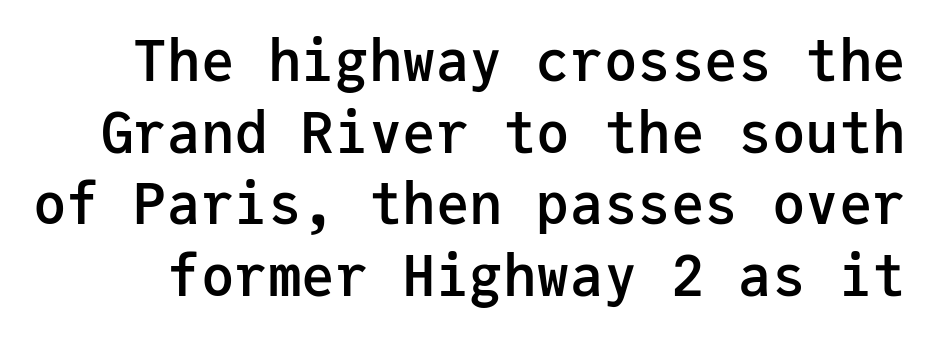
There is no visible air inserted between adjacent glyphs. Underline: absent. Note the uniform advance width — an 'i' takes as much space as an 'm'. Successive baselines arrive at the customary interval. Letterform terminals end flat and unadorned throughout the passage.
